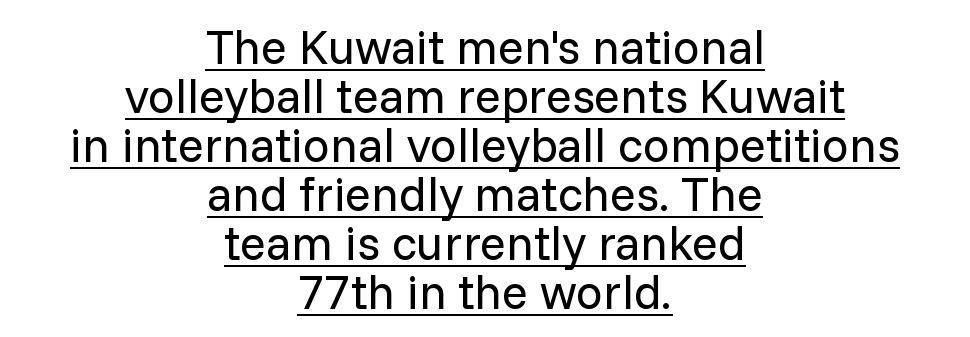
These lines stack symmetrically, like a column narrowing and widening about its center. Here the designer chose a conventional face with non-uniform glyph widths. You can see a thin bar hugging the bottom of the glyphs. In terms of letterform style, serifs are entirely absent.
